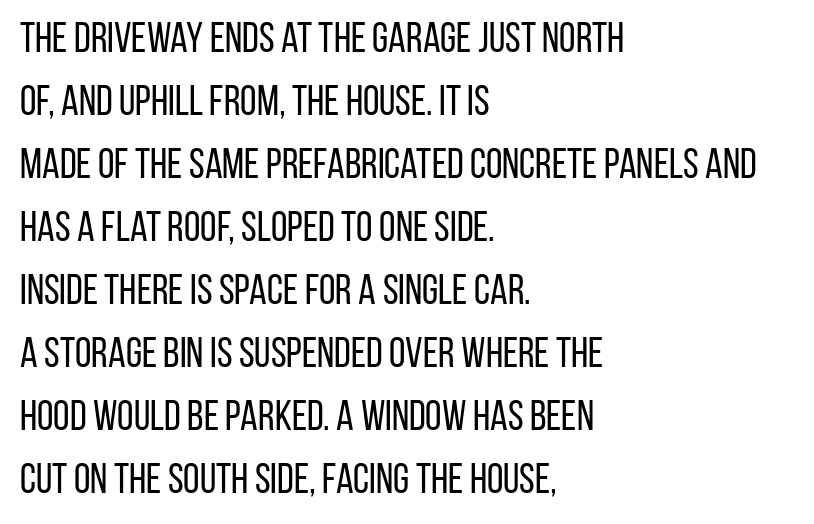
No word sits above an underline. The face used here is proportionally spaced, like ordinary book or web type. The face used here is rendered with its standard letterfit. A sans-serif font was chosen for this passage.
